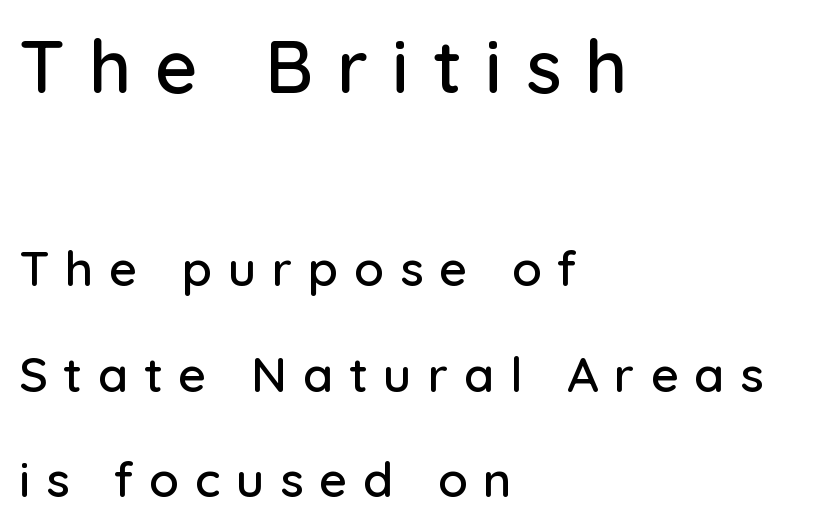
Vertical strokes here are truly vertical. The passage shown has open, widely tracked lettering throughout. A sans-serif font was chosen for this passage. The rendering uses natural spacing where letterforms have individual widths. Left-aligned paragraph, ragged on the right.
